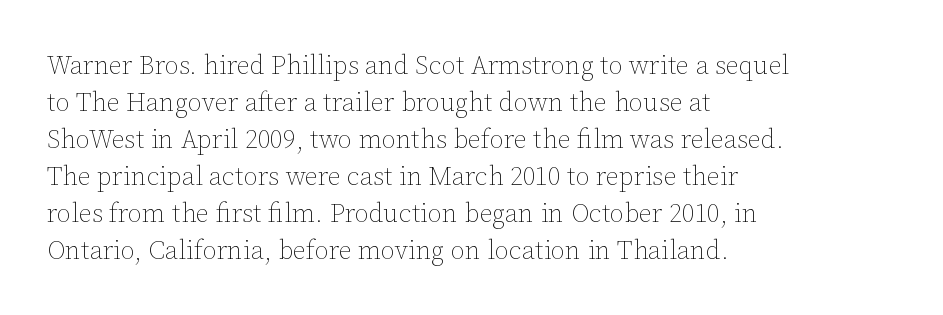
Rule under the text: the space is simply empty. The tracking reads as untouched default to a designer's eye. Compared with a typical body face, this is equally light or lighter still. A student would call this left alignment; a typographer would say flush left, rag right. The rows are spaced the way most documents space them.
